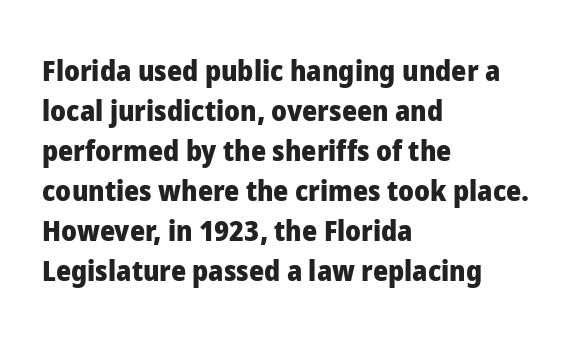
{"serif": "no", "italic": "no", "bold": "yes", "weight": "heavy", "width": "normal", "stroke_contrast": "low", "x_height": "medium", "monospaced": "no", "underline": "no", "align": "left", "line_spacing": "normal", "line_spacing_ratio": 1.38, "letter_spacing": "normal", "letter_spacing_em": 0.0, "glyph_px": 29}
